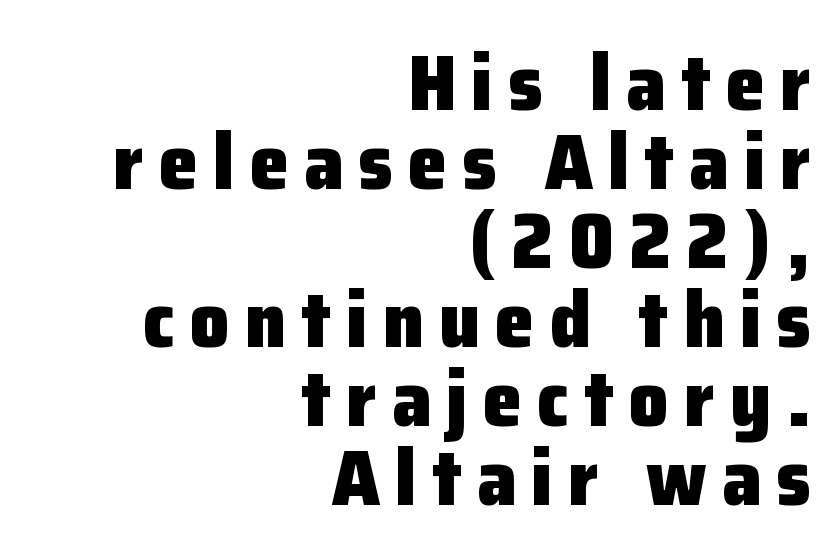
The image shows 79 px heavy sans-serif type, upright; set right-aligned, tight line spacing (1.0x), not underlined; low stroke contrast and a medium x-height.
